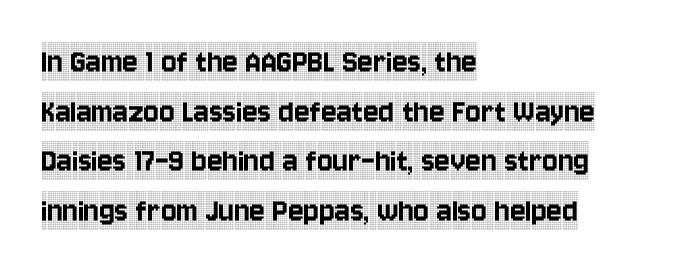
{"serif": "yes", "italic": "no", "width": "condensed", "x_height": "large", "monospaced": "no", "underline": "no", "align": "left", "line_spacing": "normal", "line_spacing_ratio": 1.38, "letter_spacing": "normal", "letter_spacing_em": 0.0, "glyph_px": 36}
